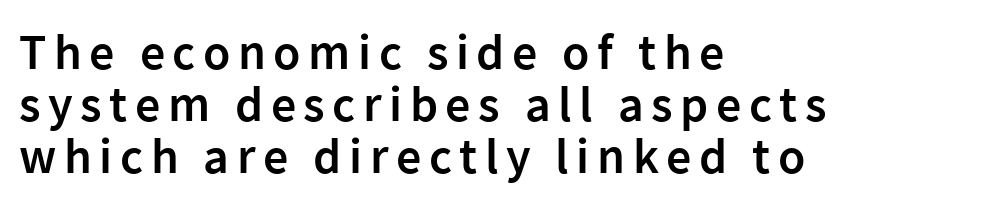
The image shows 50 px semibold sans-serif type, upright; set left-aligned, tight line spacing (1.04x), not underlined; low stroke contrast and a medium x-height.
